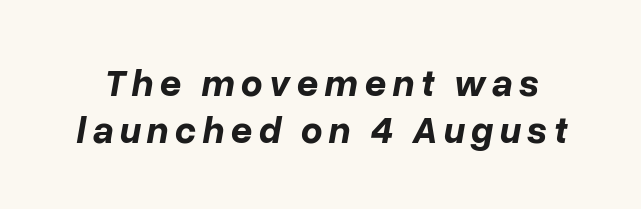
How heavy is the stroke? Heavy — this is a bold. Rule under the text: the space is simply empty. Note the varied advance widths — an 'i' is clearly narrower than an 'm'. This is oblique type, the kind used for emphasis or titles.
